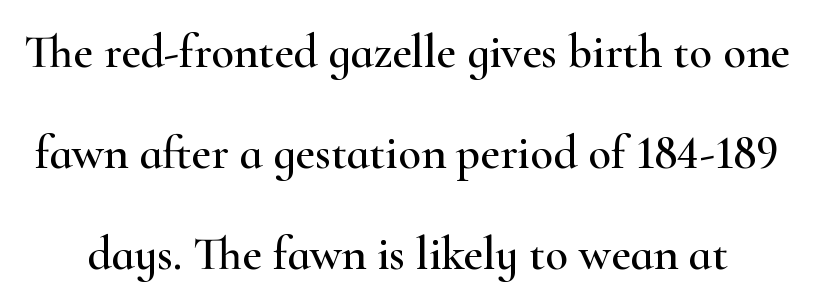
The image shows 47 px wide serif type, upright; set loose line spacing (2.15x), normal letter spacing, not underlined; high stroke contrast and a small x-height.
